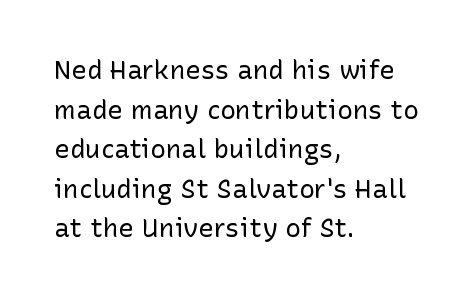
Q: Is the text bold? A: No.
Q: Is the text italic (slanted)? A: No, it is upright.
Q: Is the text underlined? A: No.
Q: How is the paragraph aligned? A: Left-aligned.
Q: Is the spacing between letters normal or unusually wide? A: Normal.
Q: Is the spacing between lines tight, normal or loose? A: Normal.
